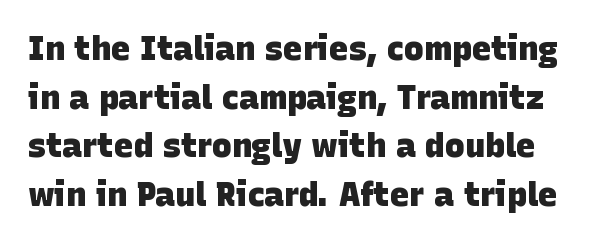
{"serif": "no", "bold": "yes", "weight": "heavy", "width": "normal", "stroke_contrast": "low", "x_height": "large", "monospaced": "no", "underline": "no", "line_spacing": "normal", "line_spacing_ratio": 1.47, "letter_spacing": "normal", "letter_spacing_em": 0.0, "glyph_px": 33}
